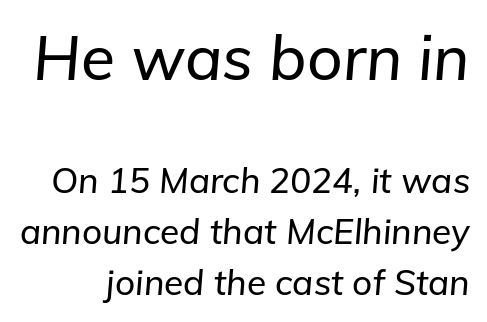
The image shows 62 px text type, italic (leaning right); set normal line spacing (1.46x), normal letter spacing, not underlined; the first (top) block is 1.77x larger; low stroke contrast and a medium x-height.
